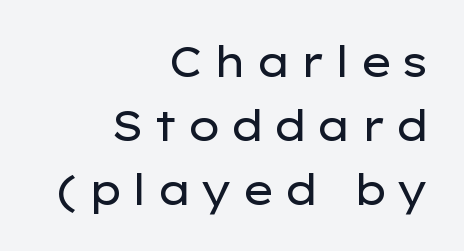
Q: Is the text bold? A: No.
Q: Is the text italic (slanted)? A: No, it is upright.
Q: Is the typeface a serif or a sans-serif typeface? A: Sans-serif.
Q: Is the text underlined? A: No.
Q: How is the paragraph aligned? A: Right-aligned.
Q: Is the spacing between letters normal or unusually wide? A: Unusually wide.
Q: Is the spacing between lines tight, normal or loose? A: Normal.
Q: Width (condensed, normal, or wide)? A: Wide.
Q: Stroke contrast? A: Low.
Q: x-height? A: Medium.
Q: Monospaced? A: No.
